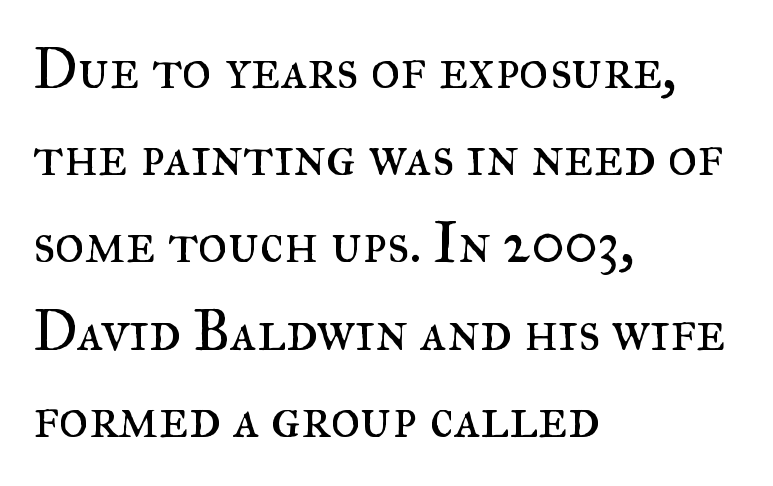
Q: Is the text bold? A: No.
Q: Is the text italic (slanted)? A: No, it is upright.
Q: Is the typeface a serif or a sans-serif typeface? A: Serif.
Q: Is the text underlined? A: No.
Q: How is the paragraph aligned? A: Left-aligned.
Q: Is the spacing between letters normal or unusually wide? A: Normal.
Q: Is the spacing between lines tight, normal or loose? A: Normal.
Q: Width (condensed, normal, or wide)? A: Normal.
Q: Stroke contrast? A: Medium.
Q: x-height? A: Small.
Q: Monospaced? A: No.
